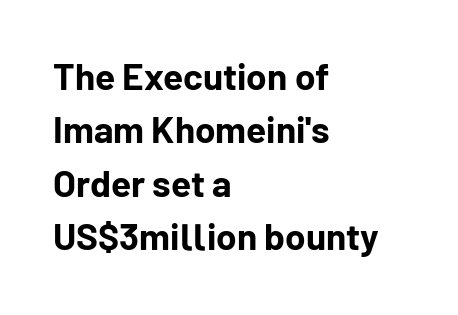
The face used here has the dense, thick strokes of a bold. Check under the words: just untouched page. Caption: multi-line text, flush left, ragged right. The face used here is rendered with its standard letterfit. Spacing verdict: proportional, widths tailored to each character.
